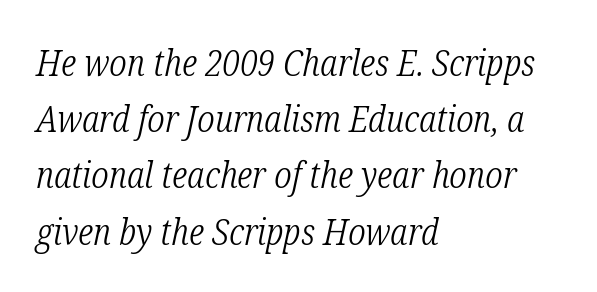
Notice how the passage keeps a crisp vertical edge on the left only. There is no visible air inserted between adjacent glyphs. Evenly set lines give the paragraph a standard silhouette. Weight: regular or lighter. The specimen omits any rule beneath the text block's lines. Italic? Definitely — the glyphs are oblique.
